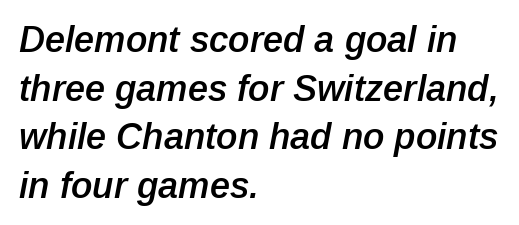
Character widths vary here, with narrow letters taking less room than wide ones. The axis of the letterforms is tilted away from vertical. Line starts are locked; line ends wander. How heavy is the stroke? Medium-heavy — a semibold, shy of bold.
